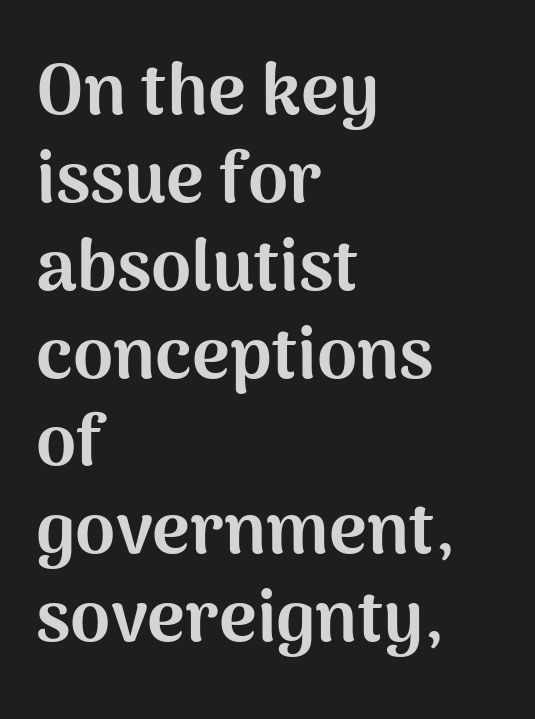
The image shows 72 px bold sans-serif type, upright; set left-aligned, line spacing 1.22x, normal letter spacing, not underlined; medium stroke contrast and a medium x-height.
